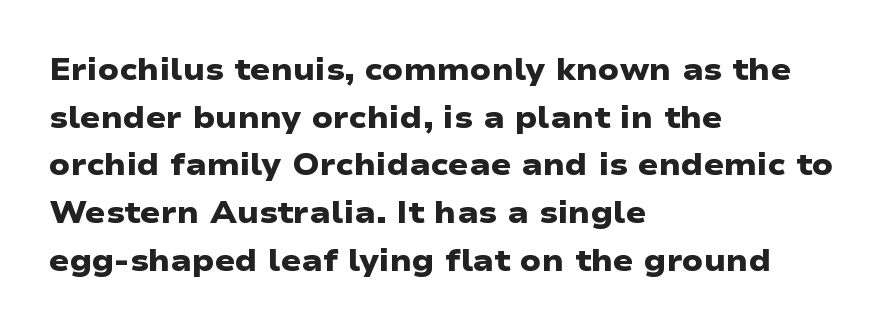
Q: Is the text bold? A: Yes.
Q: Is the typeface a serif or a sans-serif typeface? A: Sans-serif.
Q: Is the text underlined? A: No.
Q: How is the paragraph aligned? A: Left-aligned.
Q: Is the spacing between letters normal or unusually wide? A: Normal.
Q: Is the spacing between lines tight, normal or loose? A: Normal.
Q: Width (condensed, normal, or wide)? A: Wide.
Q: Stroke contrast? A: Low.
Q: x-height? A: Medium.
Q: Monospaced? A: No.
